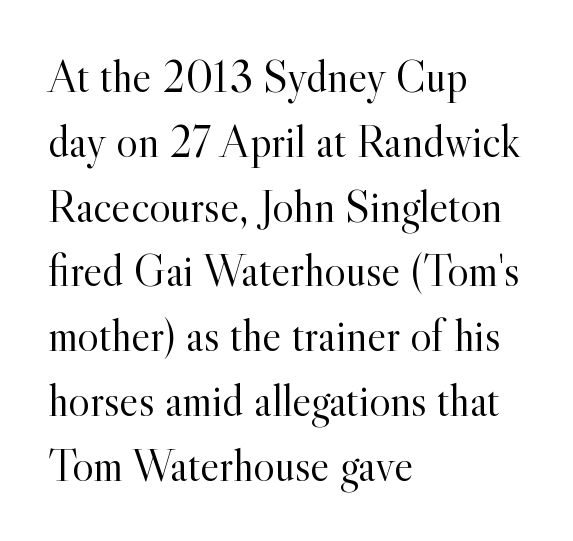
{"serif": "yes", "italic": "no", "bold": "no", "weight": "light", "width": "normal", "x_height": "small", "monospaced": "no", "underline": "no", "align": "left", "line_spacing": "normal", "line_spacing_ratio": 1.44, "letter_spacing": "normal", "letter_spacing_em": 0.0, "glyph_px": 45}
